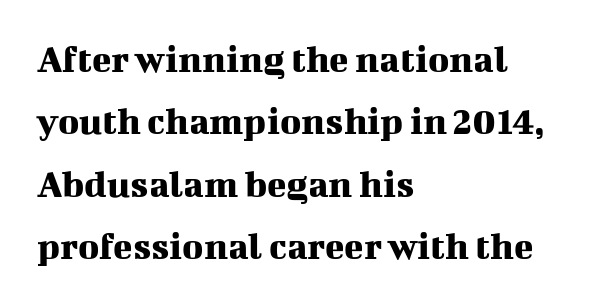
The image shows 40 px serif type, upright; set left-aligned, normal line spacing (1.56x), normal letter spacing, not underlined; medium stroke contrast and a medium x-height.
